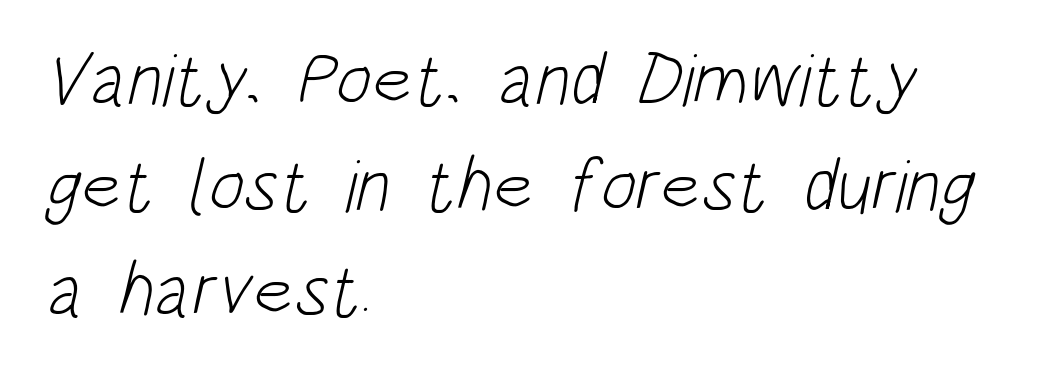
{"serif": "no", "bold": "no", "weight": "light", "width": "condensed", "stroke_contrast": "low", "x_height": "large", "monospaced": "no", "underline": "no", "align": "left", "line_spacing": "normal", "line_spacing_ratio": 1.41, "letter_spacing": "normal", "letter_spacing_em": 0.0, "glyph_px": 75}
